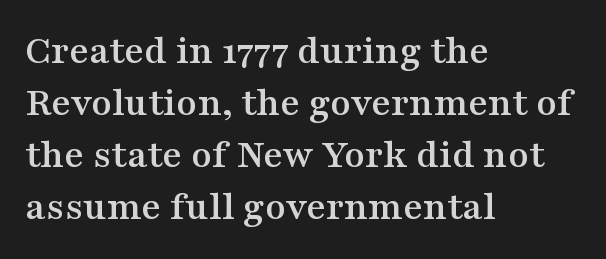
The image shows 42 px wide serif type, upright; set left-aligned, line spacing 1.24x, normal letter spacing, not underlined; medium stroke contrast and a medium x-height.
